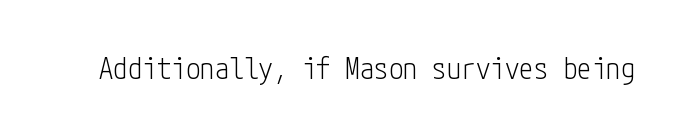
The image shows 29 px light, condensed sans-serif type, upright; set normal letter spacing, not underlined; low stroke contrast and a medium x-height.
